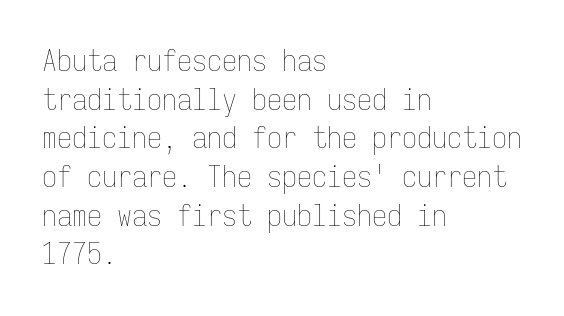
Italic: no, the glyphs are upright roman. The rendering uses typewriter-style spacing with identical character cells. Typeset ragged right — the left edge is the straight one. Letter spacing: default. One glance says typical: line gaps are just what's usual. The letters look calm and open, with moderate or lighter stems.
